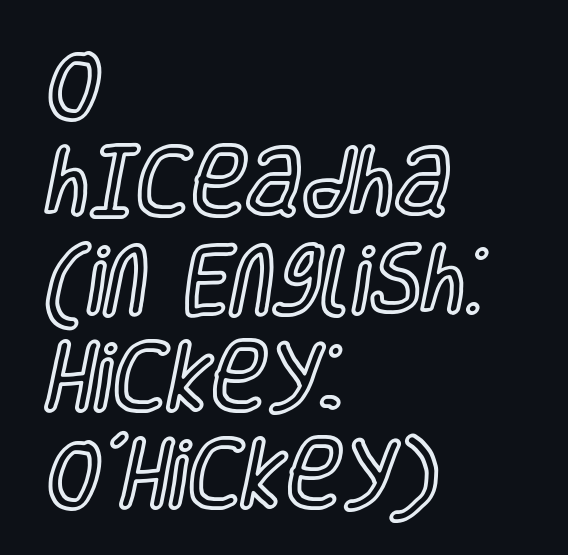
{"width": "condensed", "x_height": "large", "monospaced": "no", "underline": "no", "align": "left", "line_spacing": "normal", "line_spacing_ratio": 1.28, "letter_spacing": "normal", "letter_spacing_em": 0.0, "glyph_px": 76}
